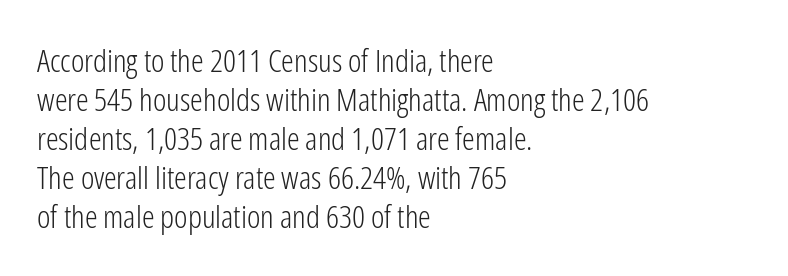
A sans-serif font was chosen for this passage. These lines are set flush left with a ragged right edge. Tall strokes in this sample are plumb rather than angled. Default kerning and tracking; the words read as compact shapes. Proportional: the letters do not fall into vertical columns.
